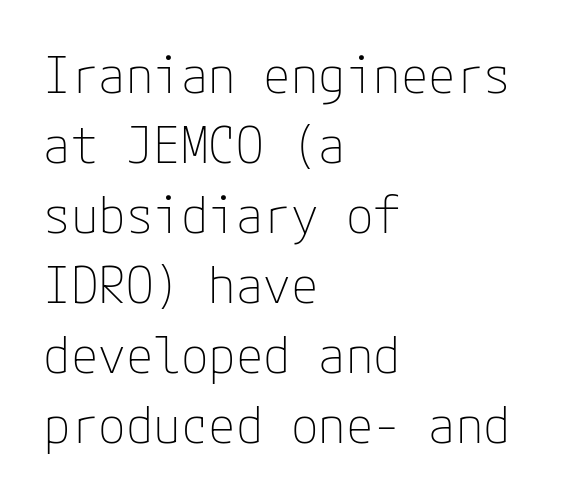
No letter is thick-stroked: the sample isn't bold. The passage shown is not underscored anywhere. Normally led — the rows are evenly, conventionally spaced. The horizontal fit of the characters is conventional and even. I'd call this a sans setting — the letters go barefoot.
